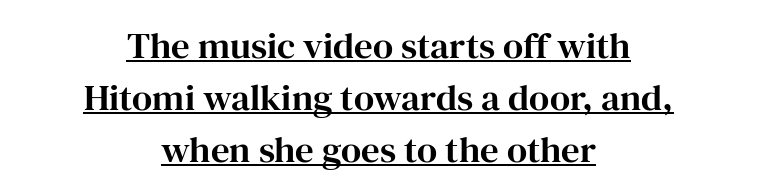
{"serif": "yes", "italic": "no", "width": "normal", "stroke_contrast": "high", "x_height": "medium", "monospaced": "no", "underline": "yes", "align": "center", "line_spacing": "normal", "line_spacing_ratio": 1.41, "letter_spacing": "normal", "letter_spacing_em": 0.0, "glyph_px": 37}
